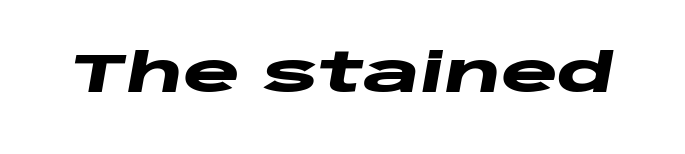
The image shows 54 px heavy, wide type, italic (leaning right); set normal letter spacing, not underlined; low stroke contrast and a large x-height.
